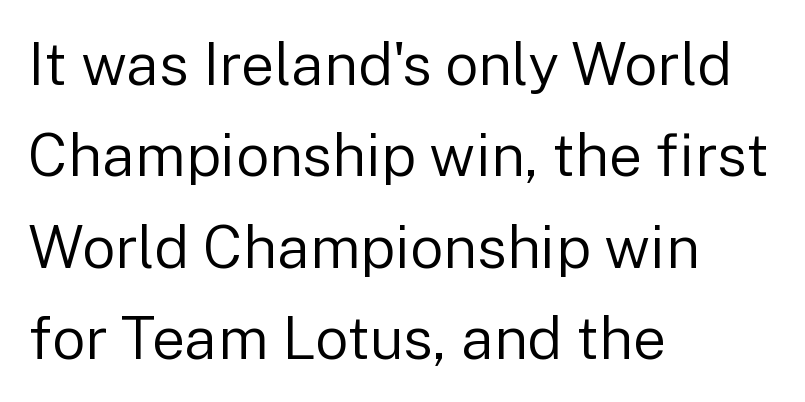
{"serif": "no", "italic": "no", "bold": "no", "weight": "regular", "width": "normal", "stroke_contrast": "low", "x_height": "medium", "monospaced": "no", "underline": "no", "align": "left", "line_spacing": "normal", "line_spacing_ratio": 1.55, "letter_spacing": "normal", "letter_spacing_em": 0.0, "glyph_px": 59}
